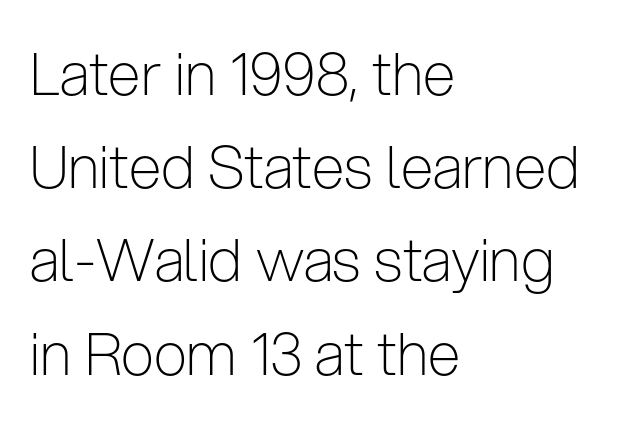
The image shows 59 px light, condensed sans-serif type, upright; set left-aligned, normal line spacing (1.58x), normal letter spacing, not underlined; low stroke contrast and a medium x-height.
